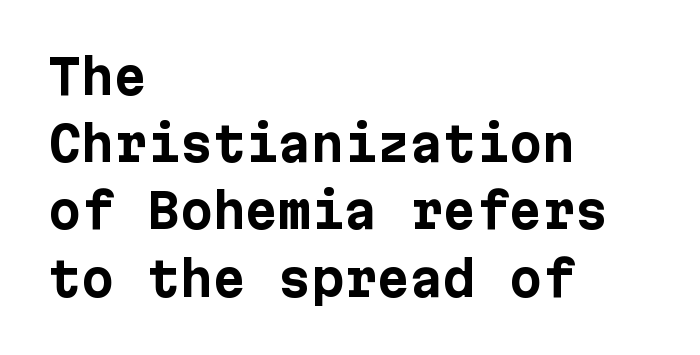
The image shows 47 px bold sans-serif type, upright; set left-aligned, normal line spacing (1.43x), normal letter spacing, not underlined; low stroke contrast and a medium x-height.
